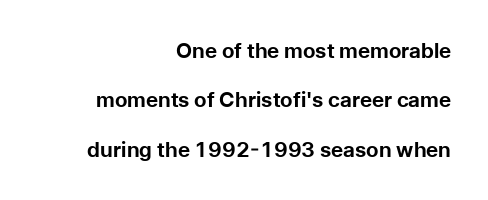
Q: Is the text bold? A: Yes.
Q: Is the text italic (slanted)? A: No, it is upright.
Q: Is the text underlined? A: No.
Q: How is the paragraph aligned? A: Right-aligned.
Q: Is the spacing between letters normal or unusually wide? A: Normal.
Q: Is the spacing between lines tight, normal or loose? A: Loose.
